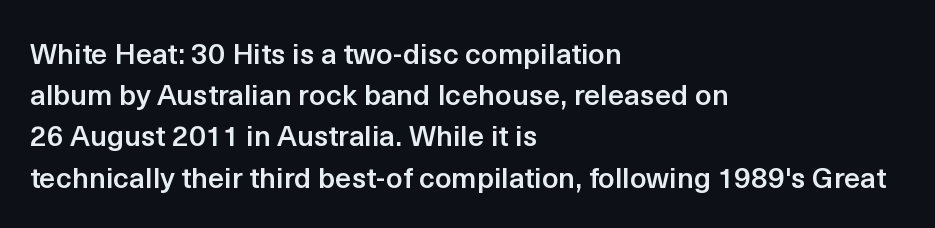
Q: Is the text bold? A: Semi-bold.
Q: Is the text italic (slanted)? A: No, it is upright.
Q: Is the typeface a serif or a sans-serif typeface? A: Sans-serif.
Q: Is the text underlined? A: No.
Q: How is the paragraph aligned? A: Left-aligned.
Q: Is the spacing between letters normal or unusually wide? A: Normal.
Q: Is the spacing between lines tight, normal or loose? A: Normal.
Q: Width (condensed, normal, or wide)? A: Normal.
Q: x-height? A: Medium.
Q: Monospaced? A: No.
